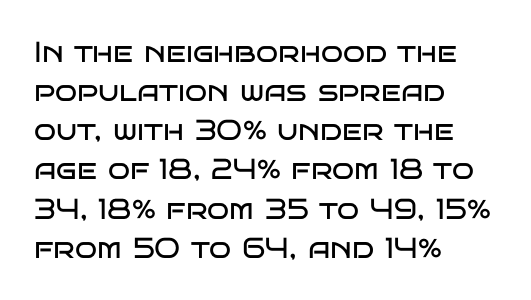
Weight: regular or lighter. A clean baseline with only descenders dipping below it. Tall strokes in this sample are plumb rather than angled. You could not count columns in this text — the font is proportionally spaced. The passage is arranged the way most books set body copy — flush left. The designer left line spacing at the default.
